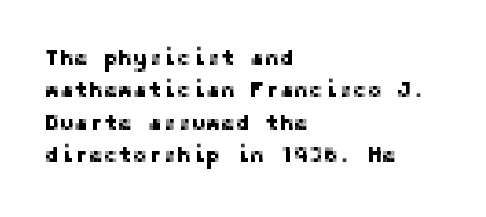
Bare-footed words on every line. The space between consecutive lines is moderate. Caption: standard tracking, unaltered. The lettering holds an erect, upright posture throughout. The text block is weighted toward the left margin, trailing off unevenly rightward.
